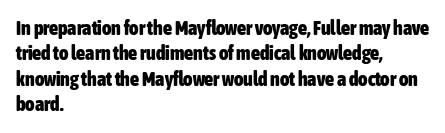
The image shows 20 px bold type, upright; set left-aligned, normal line spacing (1.27x), normal letter spacing, not underlined.
